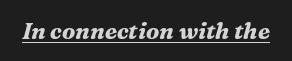
{"italic": "yes", "lean": "right", "slant_degrees": 16, "bold": "yes", "underline": "yes", "letter_spacing": "normal", "letter_spacing_em": 0.0, "glyph_px": 23}
